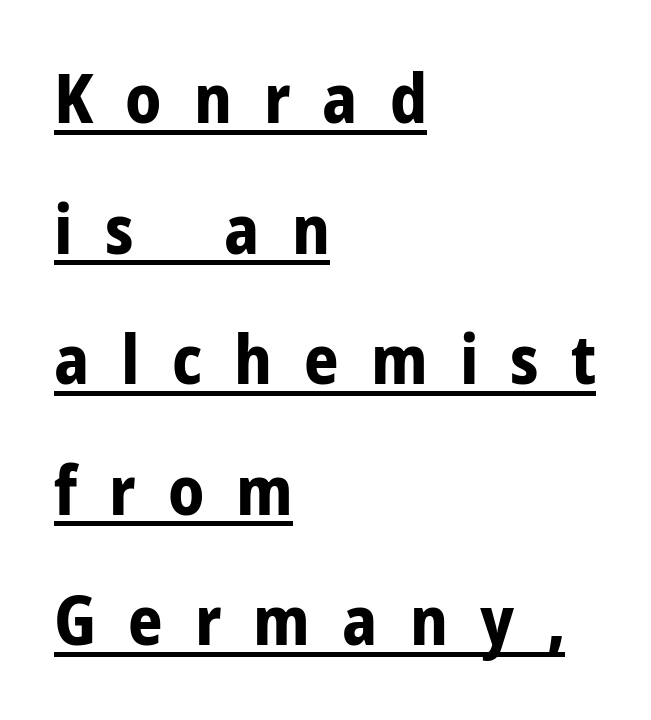
The face used here is proportionally spaced, like ordinary book or web type. Stroke thickness is high; the sample reads as a true bold. If you drew a line through each stem, it would be perfectly vertical. Tracking here is generous; glyphs stand well apart from one another.
